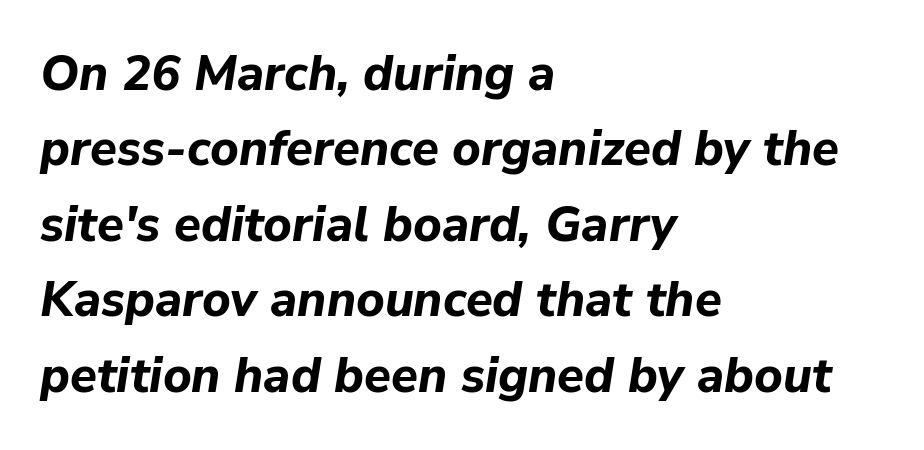
Q: Is the text bold? A: Yes.
Q: Is the text italic (slanted)? A: Yes, it leans right by about 9 degrees.
Q: Is the text underlined? A: No.
Q: How is the paragraph aligned? A: Left-aligned.
Q: Is the spacing between letters normal or unusually wide? A: Normal.
Q: Is the spacing between lines tight, normal or loose? A: Normal.
Q: Width (condensed, normal, or wide)? A: Normal.
Q: Stroke contrast? A: Low.
Q: x-height? A: Medium.
Q: Monospaced? A: No.
